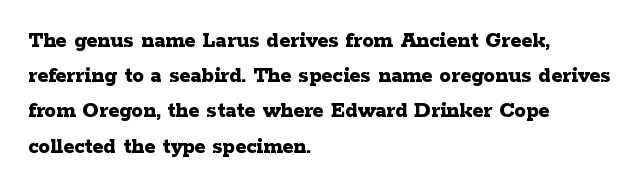
{"italic": "no", "bold": "yes", "underline": "no", "align": "left", "line_spacing": "normal", "line_spacing_ratio": 1.53, "letter_spacing": "normal", "letter_spacing_em": 0.0, "glyph_px": 23}
